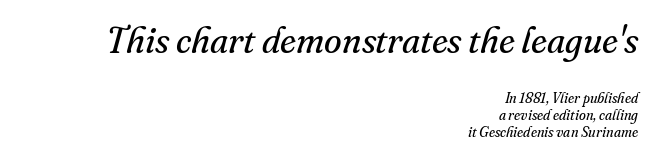
{"serif": "yes", "italic": "yes", "lean": "right", "slant_degrees": 16, "bold": "no", "weight": "regular", "width": "normal", "stroke_contrast": "medium", "x_height": "small", "monospaced": "no", "underline": "no", "align": "right", "line_spacing_ratio": 1.2, "letter_spacing": "normal", "letter_spacing_em": 0.0, "larger_block": "first", "size_ratio": 2.57, "glyph_px": 36}
